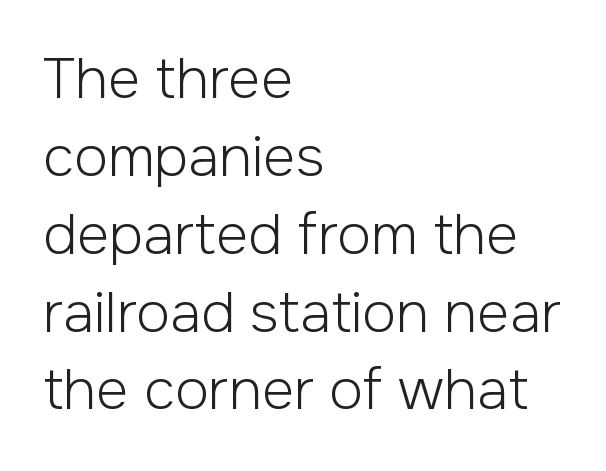
Has an underline been added? It has not. The vertical gap from one line to the next is medium. Standard letterfit; no display-style spreading of the glyphs. Italic: no, the glyphs are upright roman. Each stroke keeps to a modest, everyday thickness or less.
